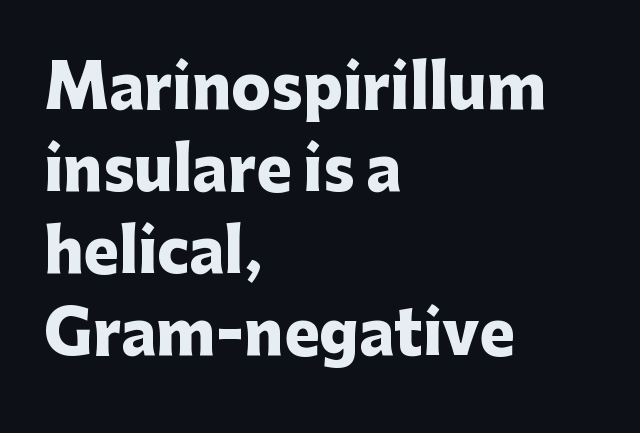
The image shows 59 px heavy sans-serif type, upright; set left-aligned, normal line spacing (1.39x), normal letter spacing, not underlined; low stroke contrast and a medium x-height.
